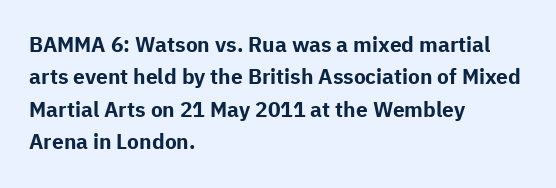
Unlike italic type, these characters show no tilt at all. Line starts are locked; line ends wander. Characters follow at the spacing the type designer built in. On the weight axis this lands at bold, roughly 700. The passage shown is not underscored anywhere.
